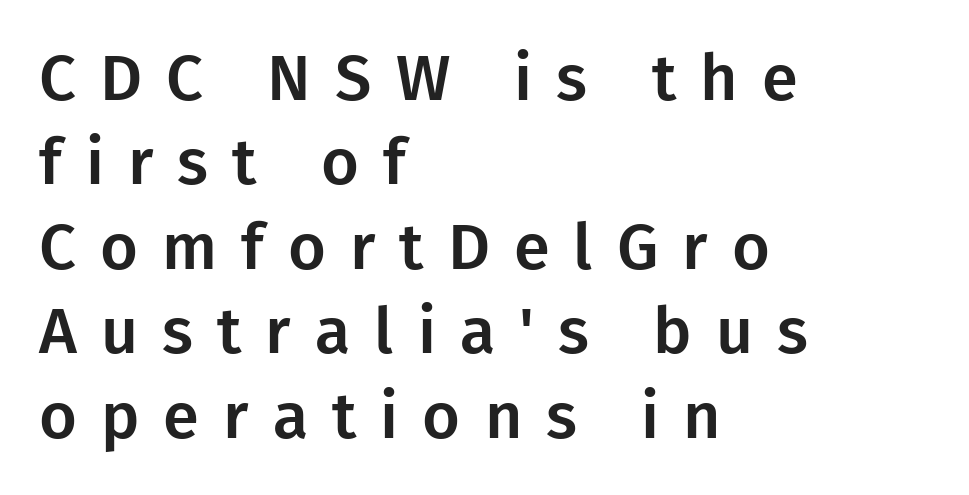
{"serif": "no", "italic": "no", "width": "normal", "stroke_contrast": "low", "x_height": "medium", "monospaced": "no", "underline": "no", "align": "left", "line_spacing": "normal", "line_spacing_ratio": 1.3, "letter_spacing": "wide", "letter_spacing_em": 0.37, "glyph_px": 65}
